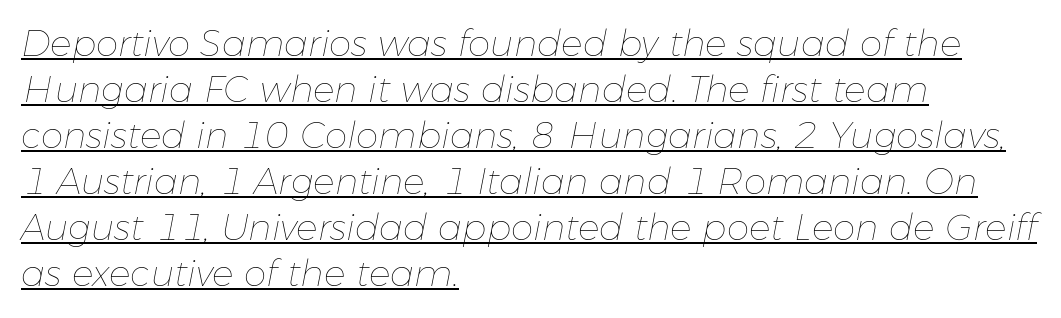
Q: Is the text bold? A: No.
Q: Is the text italic (slanted)? A: Yes, it leans right by about 11 degrees.
Q: Is the text underlined? A: Yes.
Q: How is the paragraph aligned? A: Left-aligned.
Q: Is the spacing between letters normal or unusually wide? A: Normal.
Q: Is the spacing between lines tight, normal or loose? A: Normal.
Q: Width (condensed, normal, or wide)? A: Normal.
Q: Stroke contrast? A: Low.
Q: x-height? A: Medium.
Q: Monospaced? A: No.
